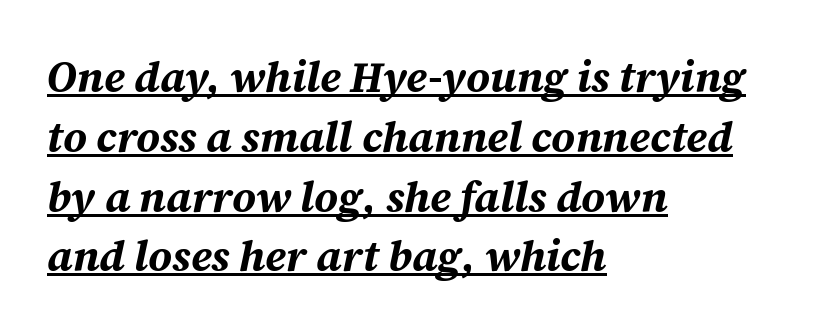
The image shows 43 px bold type, italic (leaning right); set left-aligned, normal line spacing (1.39x), normal letter spacing, underlined; medium stroke contrast and a medium x-height.
